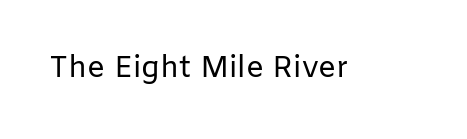
The image shows 30 px regular-weight sans-serif type, upright; set normal letter spacing, not underlined; low stroke contrast and a medium x-height.
